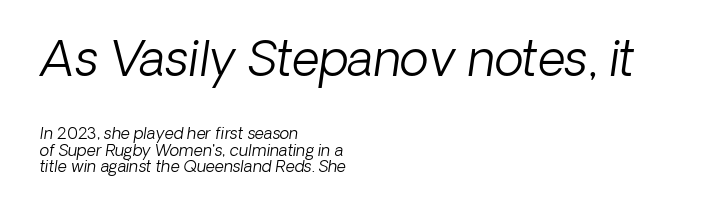
Here the first block reads like a headline and the second like body copy. This rendering leaves character spacing at its baseline value. Each stroke keeps to a modest, everyday thickness or less. One-word summary of the alignment: left. The space between consecutive lines is stingy. These lines were composed using italics.
